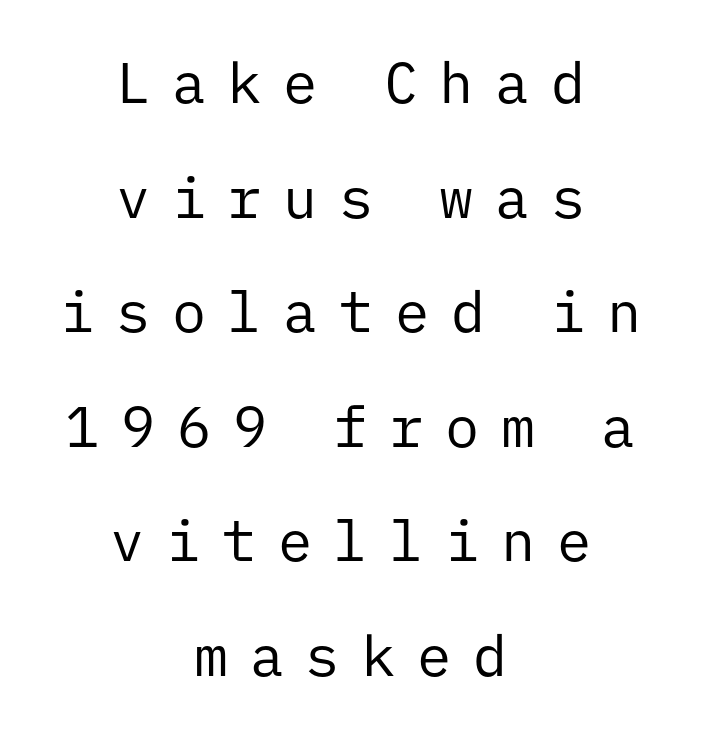
{"serif": "no", "italic": "no", "bold": "no", "weight": "regular", "width": "normal", "stroke_contrast": "low", "x_height": "medium", "monospaced": "yes", "underline": "no", "align": "center", "line_spacing": "loose", "line_spacing_ratio": 2.01, "letter_spacing": "wide", "letter_spacing_em": 0.38, "glyph_px": 57}
